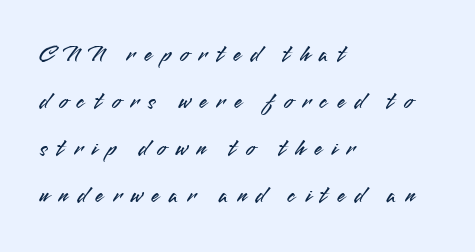
The lines in this sample share a left origin and differ only in where they stop. Only glyphs here, with clear space below each row. Short note: letters widely spaced. These lines stand farther apart than default settings would place them.
